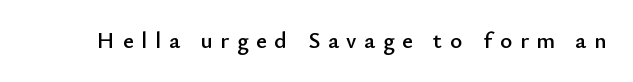
Q: Is the text italic (slanted)? A: No, it is upright.
Q: Is the text underlined? A: No.
Q: Is the spacing between letters normal or unusually wide? A: Unusually wide.
